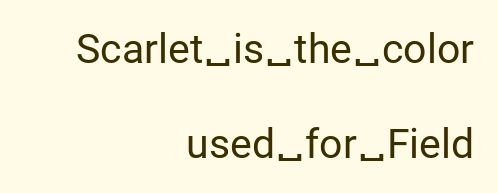
Q: Is the text bold? A: No.
Q: Is the text italic (slanted)? A: No, it is upright.
Q: Is the typeface a serif or a sans-serif typeface? A: Sans-serif.
Q: Is the text underlined? A: No.
Q: How is the paragraph aligned? A: Right-aligned.
Q: Is the spacing between letters normal or unusually wide? A: Normal.
Q: Is the spacing between lines tight, normal or loose? A: Loose.
Q: Width (condensed, normal, or wide)? A: Normal.
Q: Stroke contrast? A: Low.
Q: x-height? A: Medium.
Q: Monospaced? A: No.
